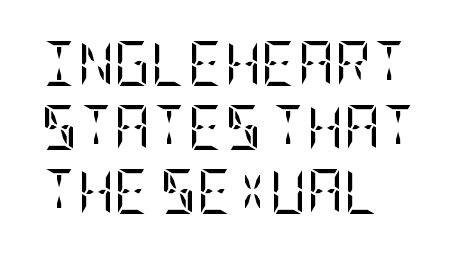
The image shows 45 px regular-weight, condensed serif type, upright; set left-aligned, normal line spacing (1.42x), normal letter spacing, not underlined; low stroke contrast and a large x-height.
